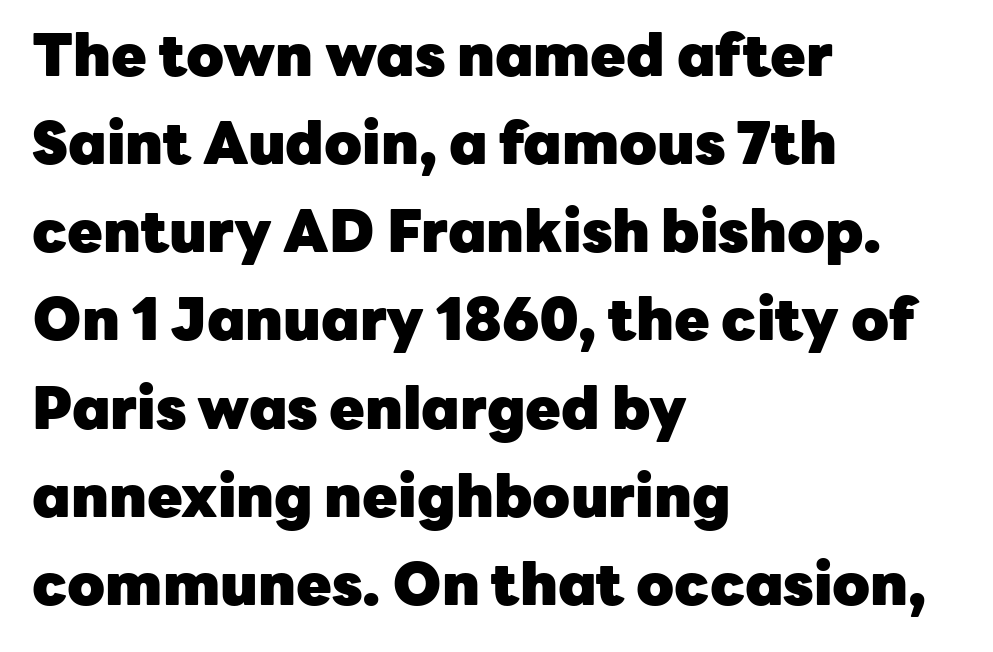
{"serif": "no", "italic": "no", "bold": "yes", "weight": "heavy", "width": "normal", "stroke_contrast": "low", "x_height": "medium", "monospaced": "no", "underline": "no", "align": "left", "line_spacing": "normal", "line_spacing_ratio": 1.52, "letter_spacing": "normal", "letter_spacing_em": 0.0, "glyph_px": 58}
